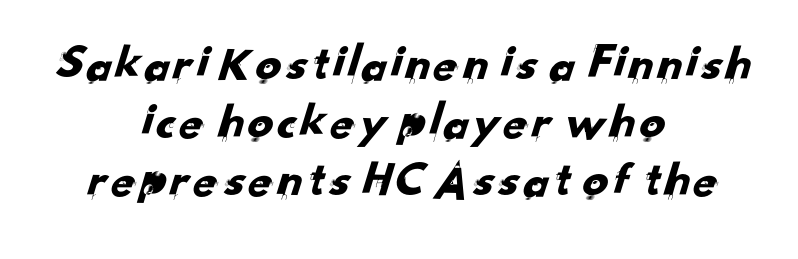
Q: Is the typeface a serif or a sans-serif typeface? A: Sans-serif.
Q: Is the text underlined? A: No.
Q: How is the paragraph aligned? A: Centered.
Q: Is the spacing between letters normal or unusually wide? A: Normal.
Q: Is the spacing between lines tight, normal or loose? A: Tight.
Q: Width (condensed, normal, or wide)? A: Normal.
Q: Stroke contrast? A: Low.
Q: x-height? A: Small.
Q: Monospaced? A: No.
